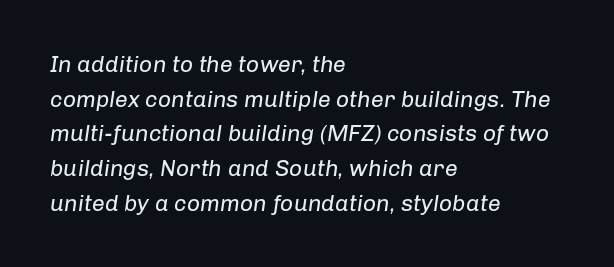
The image shows 23 px text type, italic (leaning right); set left-aligned, normal line spacing (1.51x), normal letter spacing, not underlined.
